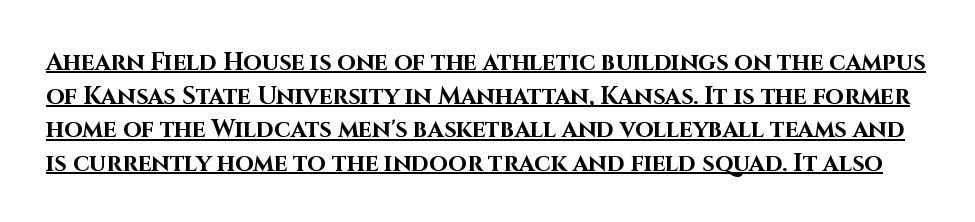
Leading: standard. These lines were composed using upright roman letters. Compared with typical body copy, the letter spacing here is the same. A baseline rule has been typeset under these characters. These lines carry a lot of weight — the face is fully bold.
